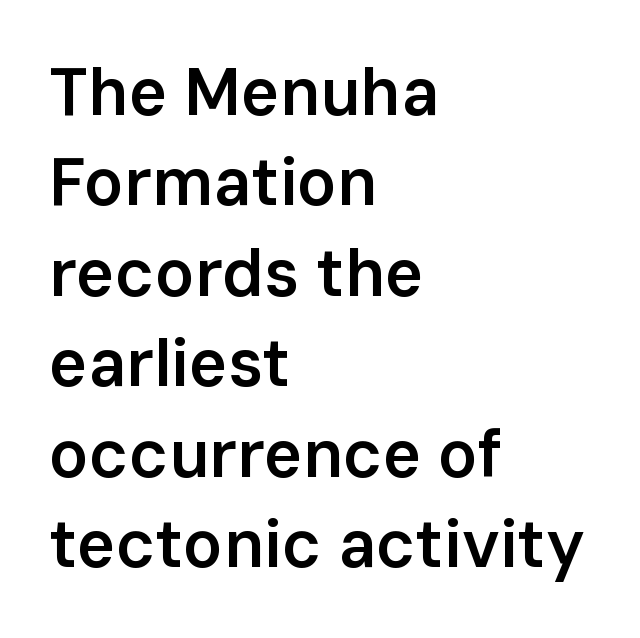
The image shows 66 px semibold sans-serif type, upright; set left-aligned, normal line spacing (1.37x), normal letter spacing, not underlined; low stroke contrast and a medium x-height.
